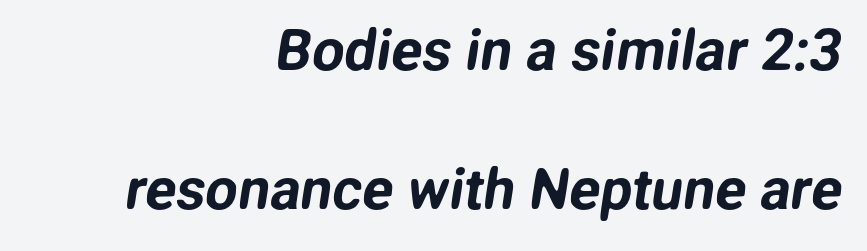
The image shows 57 px sans-serif type; set right-aligned, loose line spacing (2.43x), normal letter spacing, not underlined; low stroke contrast and a medium x-height.
